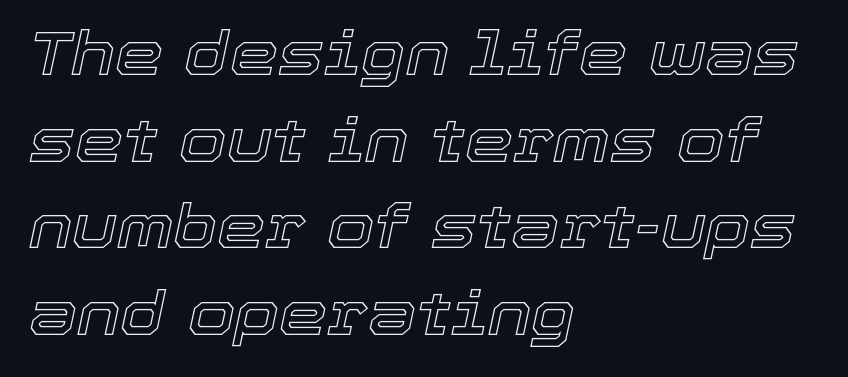
Q: Is the text italic (slanted)? A: Yes, it leans right by about 12 degrees.
Q: Is the text underlined? A: No.
Q: How is the paragraph aligned? A: Left-aligned.
Q: Is the spacing between letters normal or unusually wide? A: Normal.
Q: Is the spacing between lines tight, normal or loose? A: Normal.
Q: Width (condensed, normal, or wide)? A: Normal.
Q: x-height? A: Medium.
Q: Monospaced? A: No.
